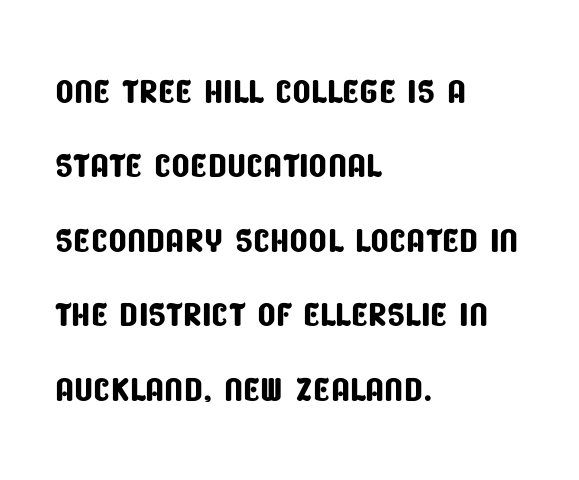
The image shows 48 px condensed sans-serif type; set left-aligned, normal line spacing (1.55x), normal letter spacing, not underlined; low stroke contrast and a large x-height.
